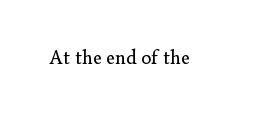
{"italic": "no", "bold": "no", "underline": "no", "letter_spacing": "normal", "letter_spacing_em": 0.0, "glyph_px": 20}
